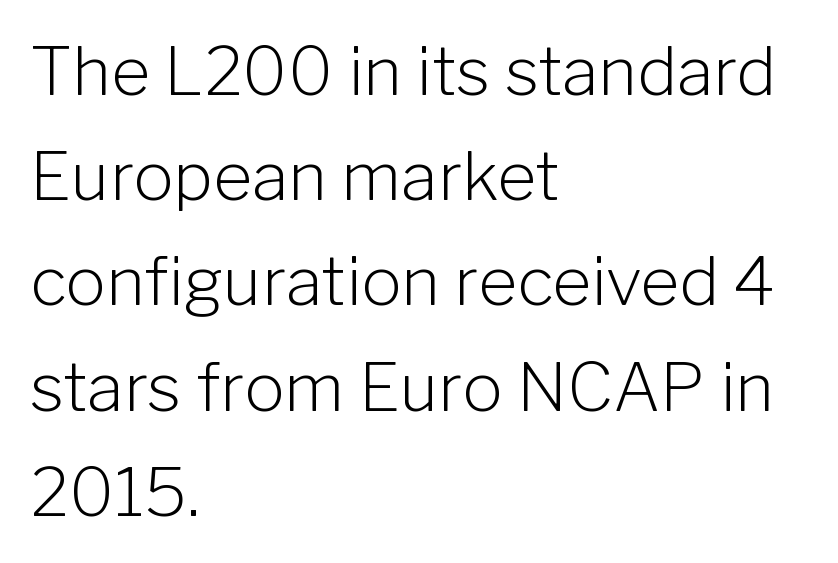
Line spacing here is normal. The passage shown is not bold in any degree. Every character sits straight up, as roman type does. The rendering anchors every line to the left-hand side.
